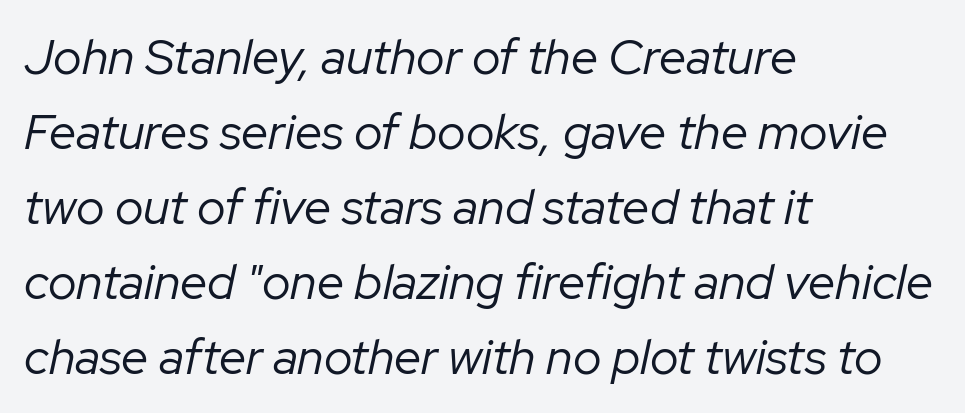
The image shows 49 px regular-weight type, italic (leaning right); set left-aligned, normal line spacing (1.53x), normal letter spacing, not underlined; low stroke contrast and a medium x-height.
